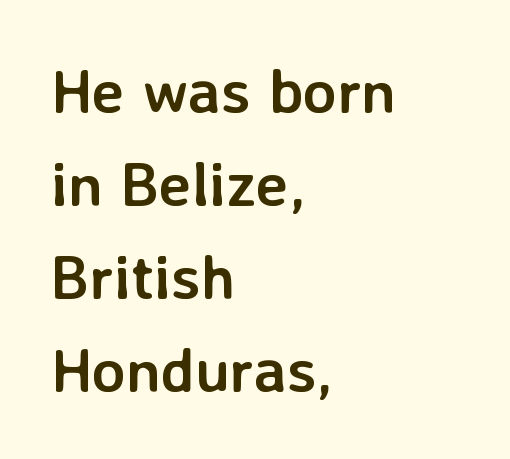
Serifs: no, the terminals of the letterforms are clean. The block of text has a typical density, with ordinary space between rows. Note the varied advance widths — an 'i' is clearly narrower than an 'm'. Where is the straight margin? On the left.
